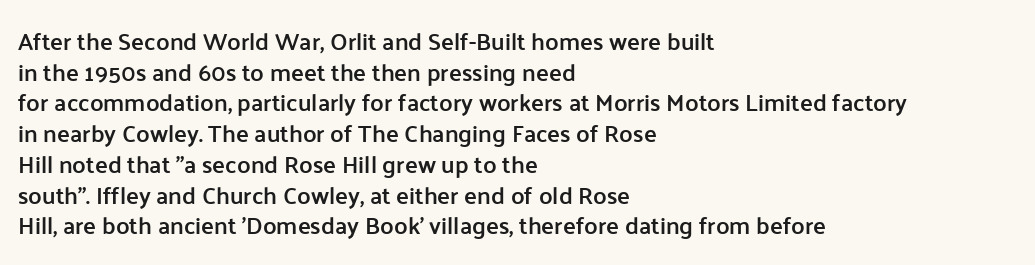
Each word holds together tightly as a unit, with standard inter-letter gaps. Check the space under the baseline: it is left empty. The paragraph has a hard left edge and a soft right edge. Posture: straight, roman, zero tilt. The vertical gap from one line to the next is medium. Notice the strokes are somewhat thickened but not fully heavy: this is a semibold.
